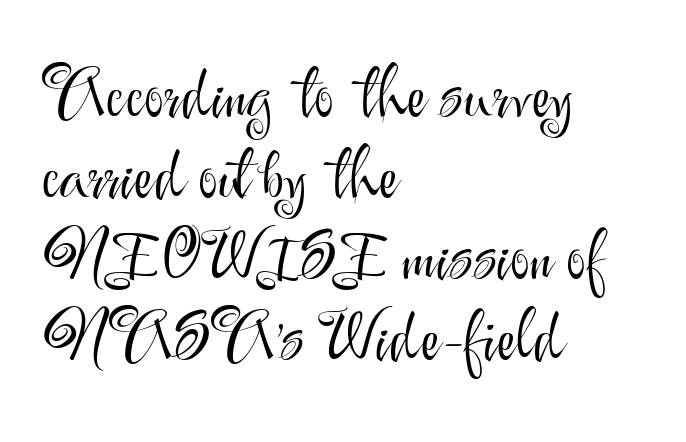
A bare baseline throughout the passage. No letter is thick-stroked: the sample isn't bold. Proportional: the letters do not fall into vertical columns. Compared with a centered layout, this one pins lines to the left instead. The letterforms sit shoulder to shoulder at normal distance.
